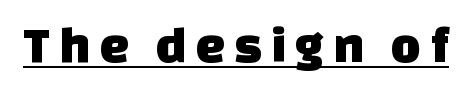
{"serif": "no", "width": "normal", "stroke_contrast": "low", "x_height": "large", "monospaced": "no", "underline": "yes", "glyph_px": 52}
